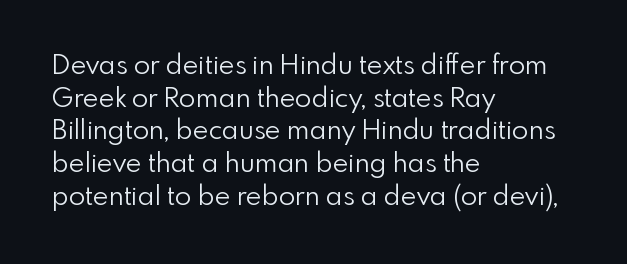
The image shows 27 px text type, upright; set left-aligned, line spacing 1.21x, normal letter spacing, not underlined.
